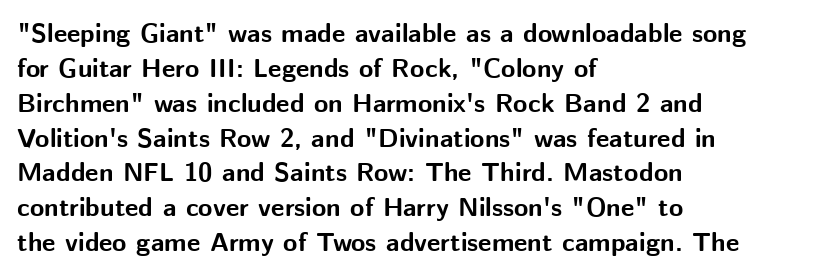
The baseline area is clear. The lines in this sample share a left origin and differ only in where they stop. The type is set solid horizontally, with unmodified tracking. Compared with typical paragraphs, the rows here are spaced about the same. Thick stems and heavy bowls — unmistakably bold. Ascenders rise straight up at ninety degrees.
